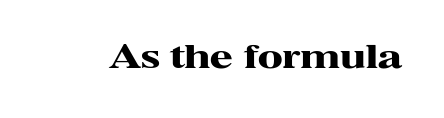
The image shows 33 px heavy, wide serif type, upright; set normal letter spacing, not underlined; high stroke contrast and a medium x-height.
